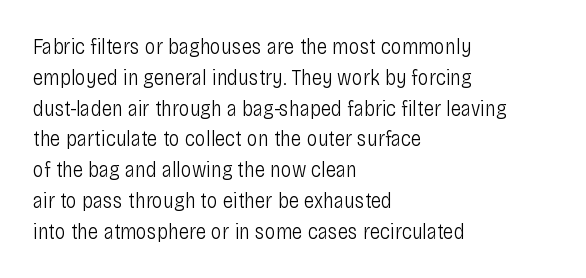
Q: Is the text bold? A: No.
Q: Is the text italic (slanted)? A: No, it is upright.
Q: Is the text underlined? A: No.
Q: How is the paragraph aligned? A: Left-aligned.
Q: Is the spacing between letters normal or unusually wide? A: Normal.
Q: Is the spacing between lines tight, normal or loose? A: Normal.
